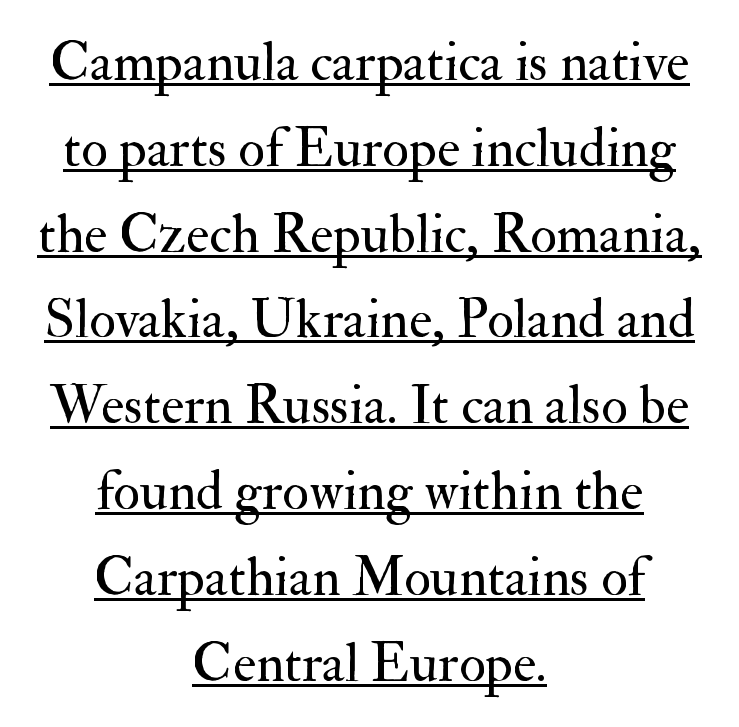
Q: Is the text bold? A: No.
Q: Is the text italic (slanted)? A: No, it is upright.
Q: Is the typeface a serif or a sans-serif typeface? A: Serif.
Q: Is the text underlined? A: Yes.
Q: How is the paragraph aligned? A: Centered.
Q: Is the spacing between letters normal or unusually wide? A: Normal.
Q: Is the spacing between lines tight, normal or loose? A: Normal.
Q: Width (condensed, normal, or wide)? A: Normal.
Q: Stroke contrast? A: Medium.
Q: x-height? A: Small.
Q: Monospaced? A: No.
